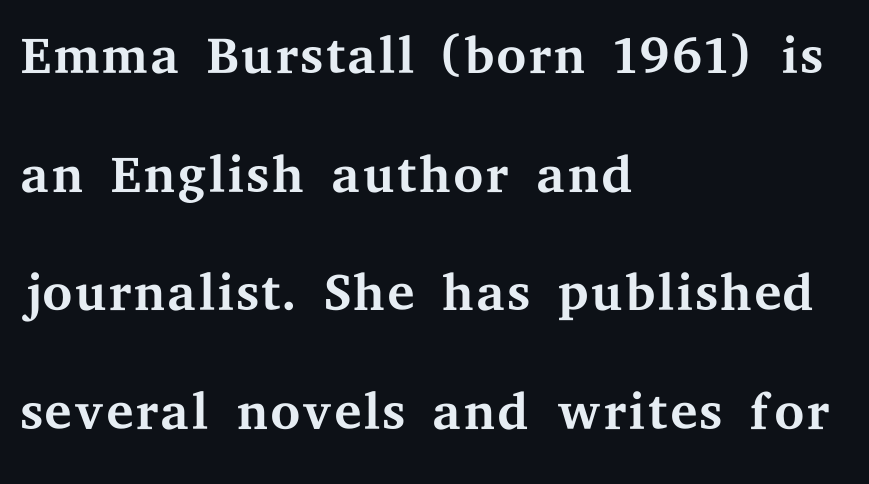
Spacing between characters is what you'd get straight out of the box. Stroke mass is kept to a normal reading level or below. Students, observe: this is what conventionally led text looks like. The characters display serif detailing at their extremities. The ragged edge is on the right, which tells us the setting is flush left. Each letter keeps its own natural width here, so spacing adapts to shape.
